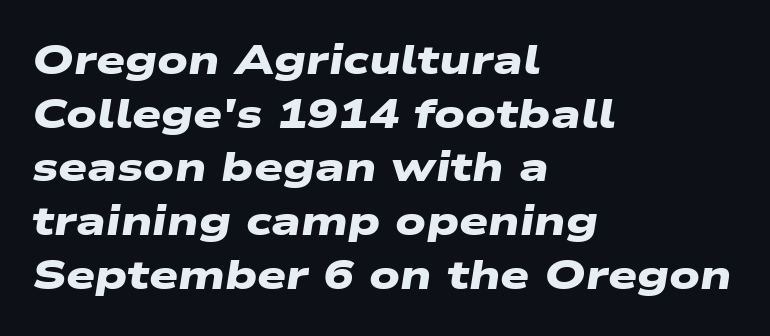
Varying glyph widths throughout — classic text-font behaviour. The rendering uses a moderate line-height, typical for paragraphs. Words float on clear page, feet unadorned. Here the glyphs are tracked normally, forming tight word shapes. This sample is left-justified, so line endings fall wherever the words run out.
